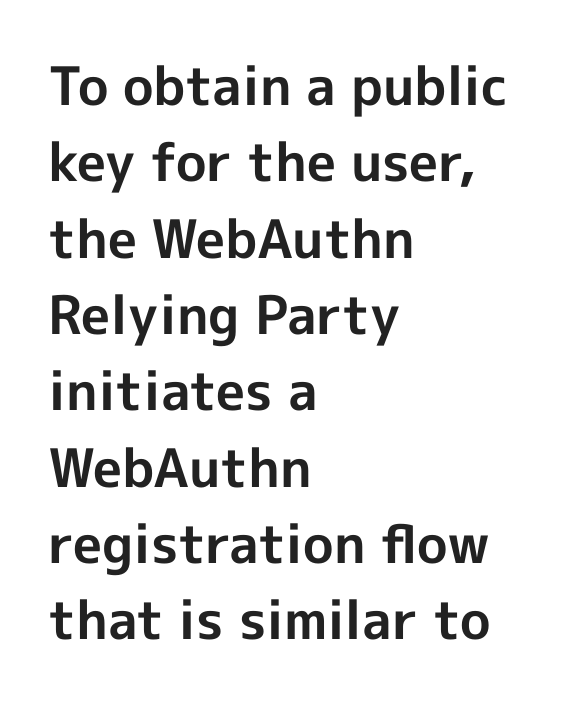
Q: Is the text bold? A: Yes.
Q: Is the text italic (slanted)? A: No, it is upright.
Q: Is the typeface a serif or a sans-serif typeface? A: Sans-serif.
Q: Is the text underlined? A: No.
Q: How is the paragraph aligned? A: Left-aligned.
Q: Is the spacing between letters normal or unusually wide? A: Normal.
Q: Is the spacing between lines tight, normal or loose? A: Normal.
Q: Width (condensed, normal, or wide)? A: Normal.
Q: x-height? A: Medium.
Q: Monospaced? A: No.
